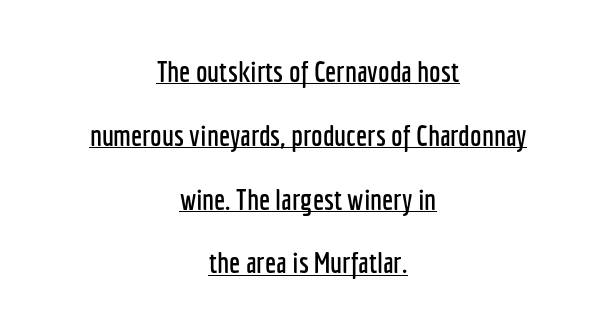
Q: Is the text italic (slanted)? A: No, it is upright.
Q: Is the typeface a serif or a sans-serif typeface? A: Sans-serif.
Q: Is the text underlined? A: Yes.
Q: How is the paragraph aligned? A: Centered.
Q: Is the spacing between letters normal or unusually wide? A: Normal.
Q: Is the spacing between lines tight, normal or loose? A: Loose.
Q: Width (condensed, normal, or wide)? A: Condensed.
Q: Stroke contrast? A: Low.
Q: x-height? A: Medium.
Q: Monospaced? A: No.
